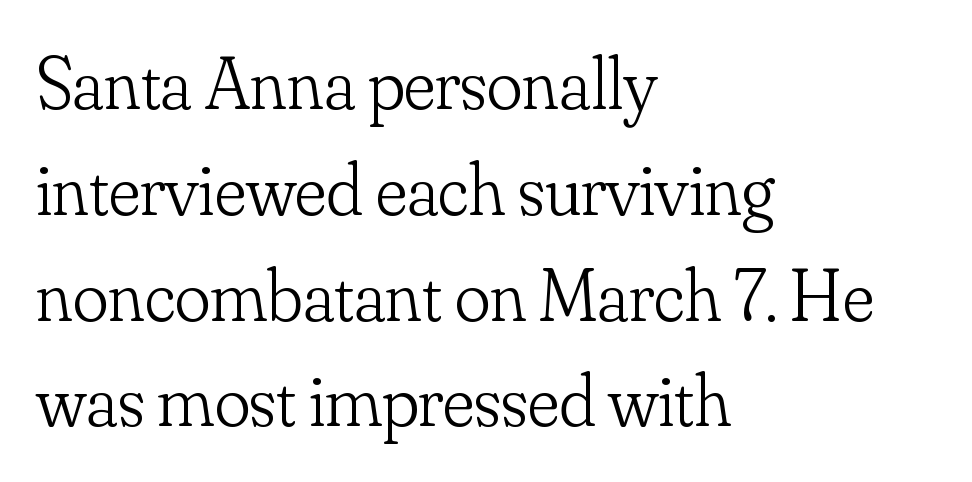
Q: Is the text bold? A: No.
Q: Is the text italic (slanted)? A: No, it is upright.
Q: Is the typeface a serif or a sans-serif typeface? A: Serif.
Q: Is the text underlined? A: No.
Q: How is the paragraph aligned? A: Left-aligned.
Q: Is the spacing between letters normal or unusually wide? A: Normal.
Q: Is the spacing between lines tight, normal or loose? A: Normal.
Q: Width (condensed, normal, or wide)? A: Normal.
Q: Stroke contrast? A: Low.
Q: x-height? A: Small.
Q: Monospaced? A: No.
